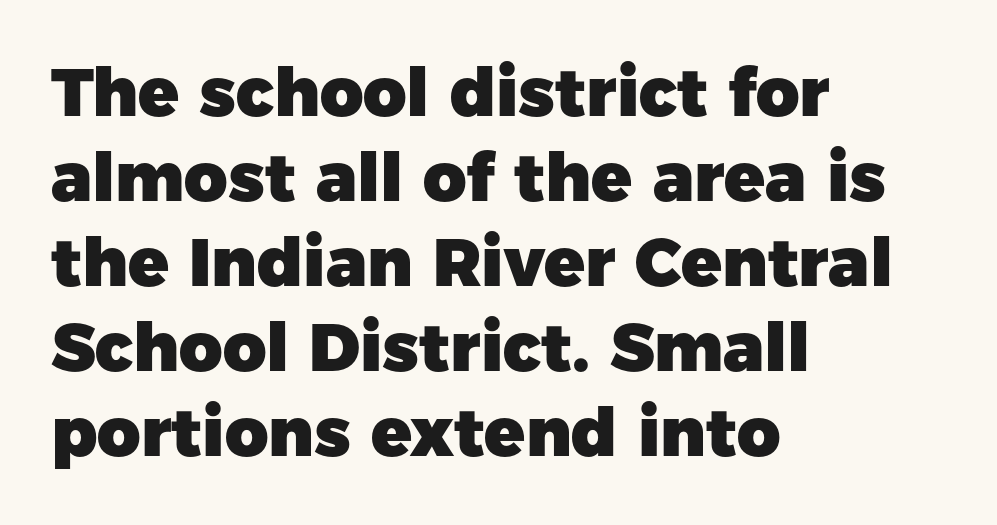
The letters stand straight up with perfectly vertical stems. What weight is shown? A full bold with thick strokes. You could call the tracking neutral — neither tight nor loose. Each letter keeps its own natural width here, so spacing adapts to shape.
